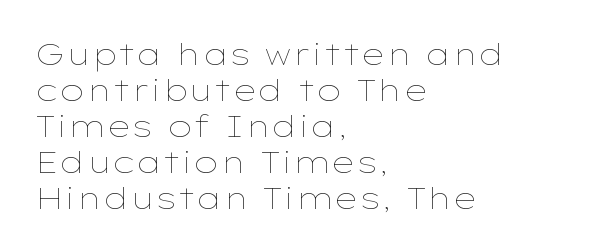
You could call the tracking neutral — neither tight nor loose. Nope, not italic — everything's standing straight. Where is the straight margin? On the left. Nothing heavy about these letters — not bold at all. Do the characters align in a grid? No, the font is proportional. No word sits above an underline.
